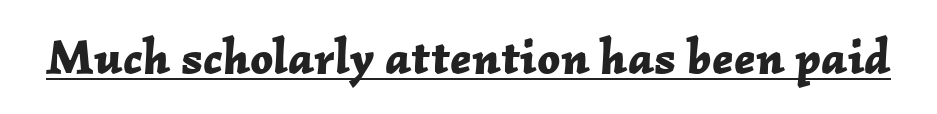
I'd describe the lettering as bold — thick and assertive. Posture: slanted. There is no visible air inserted between adjacent glyphs. Looks like regular typesetting: each glyph gets only the width it needs.
